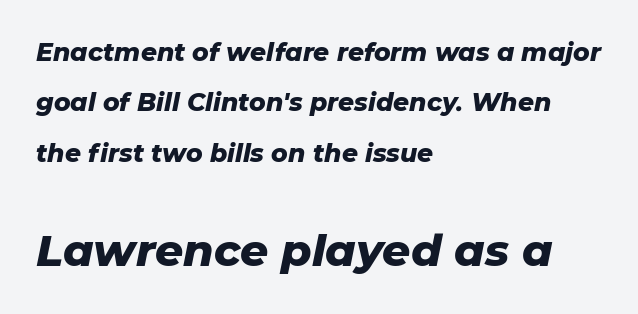
Q: Is the text bold? A: Yes.
Q: Is the text italic (slanted)? A: Yes, it leans right by about 11 degrees.
Q: Is the text underlined? A: No.
Q: How is the paragraph aligned? A: Left-aligned.
Q: Is the spacing between letters normal or unusually wide? A: Normal.
Q: Is the spacing between lines tight, normal or loose? A: Loose.
Q: Which block of text is set in a larger size, the first (top) or the second (bottom)? A: The second (bottom) one.
Q: Width (condensed, normal, or wide)? A: Normal.
Q: Stroke contrast? A: Low.
Q: x-height? A: Medium.
Q: Monospaced? A: No.
